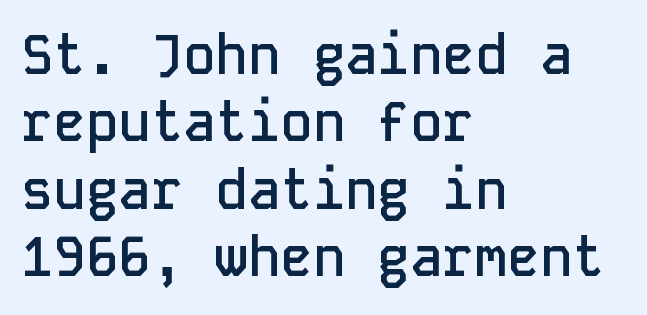
Q: Is the text bold? A: Semi-bold.
Q: Is the text italic (slanted)? A: No, it is upright.
Q: Is the typeface a serif or a sans-serif typeface? A: Sans-serif.
Q: Is the text underlined? A: No.
Q: How is the paragraph aligned? A: Left-aligned.
Q: Is the spacing between letters normal or unusually wide? A: Normal.
Q: Is the spacing between lines tight, normal or loose? A: Normal.
Q: Width (condensed, normal, or wide)? A: Normal.
Q: Stroke contrast? A: Low.
Q: x-height? A: Medium.
Q: Monospaced? A: Yes.
